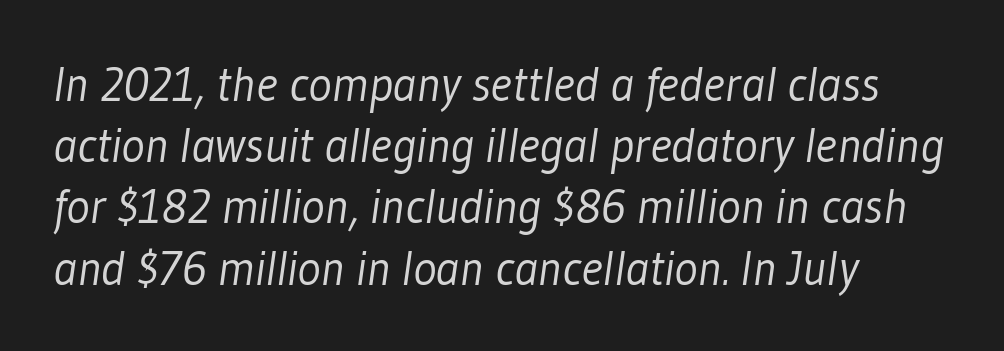
Q: Is the text bold? A: No.
Q: Is the typeface a serif or a sans-serif typeface? A: Sans-serif.
Q: Is the text underlined? A: No.
Q: How is the paragraph aligned? A: Left-aligned.
Q: Is the spacing between letters normal or unusually wide? A: Normal.
Q: Is the spacing between lines tight, normal or loose? A: Normal.
Q: Width (condensed, normal, or wide)? A: Condensed.
Q: Stroke contrast? A: Low.
Q: x-height? A: Medium.
Q: Monospaced? A: No.
